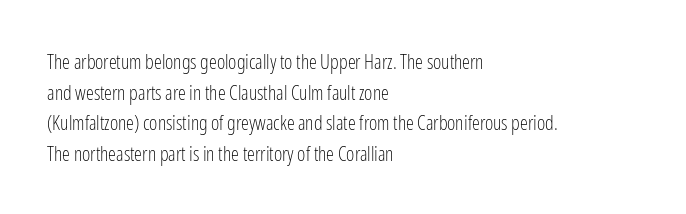
Q: Is the text bold? A: No.
Q: Is the text italic (slanted)? A: No, it is upright.
Q: Is the text underlined? A: No.
Q: How is the paragraph aligned? A: Left-aligned.
Q: Is the spacing between letters normal or unusually wide? A: Normal.
Q: Is the spacing between lines tight, normal or loose? A: Normal.
